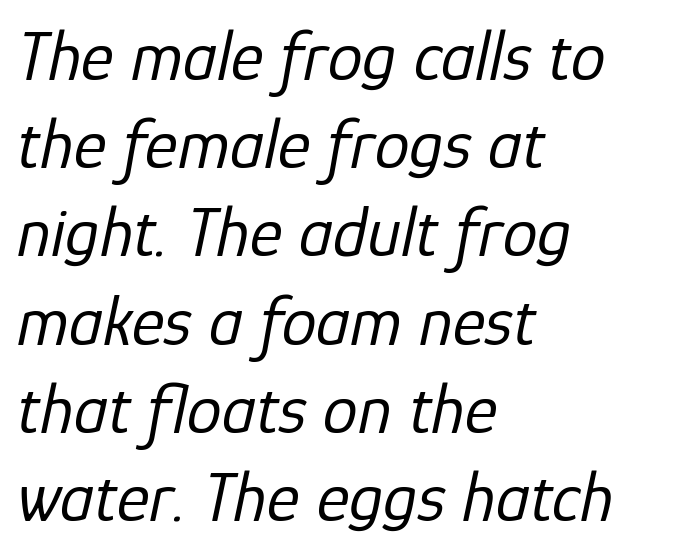
Posture: slanted. Varying glyph widths throughout — classic text-font behaviour. A bare baseline throughout the passage. Each new line begins a customary step beneath the previous one.
